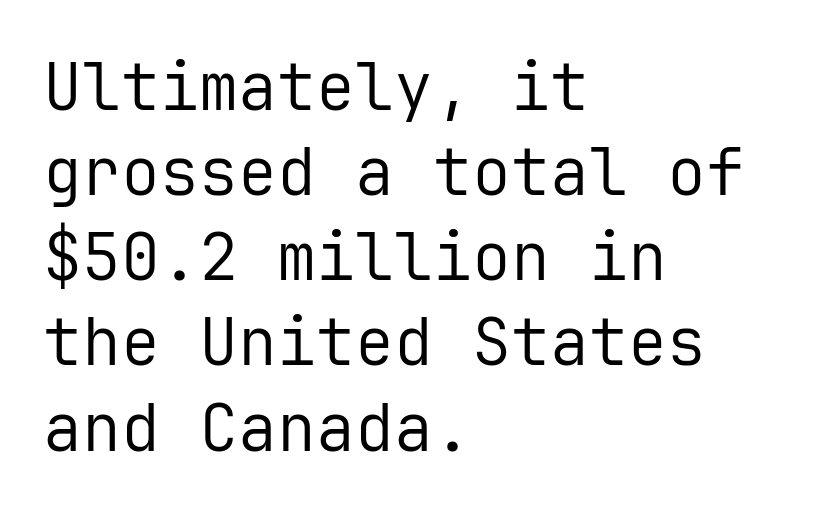
{"serif": "no", "italic": "no", "bold": "no", "weight": "regular", "width": "normal", "stroke_contrast": "low", "x_height": "medium", "monospaced": "yes", "underline": "no", "align": "left", "line_spacing": "normal", "line_spacing_ratio": 1.31, "letter_spacing": "normal", "letter_spacing_em": 0.0, "glyph_px": 65}
